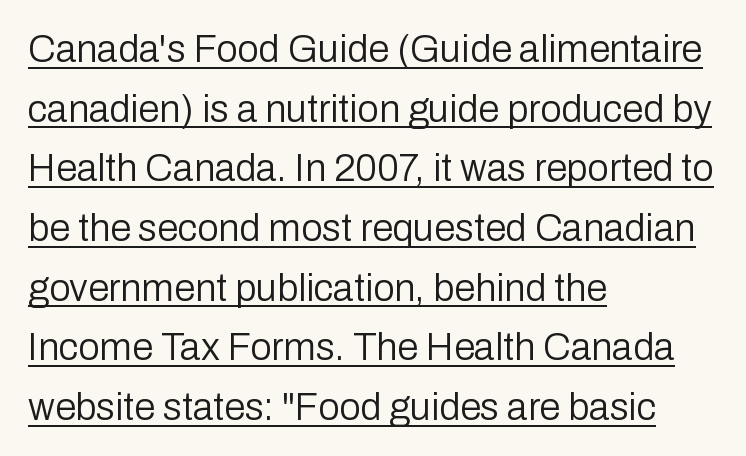
The image shows 38 px regular-weight sans-serif type, upright; set left-aligned, normal line spacing (1.57x), normal letter spacing, underlined; low stroke contrast and a medium x-height.
